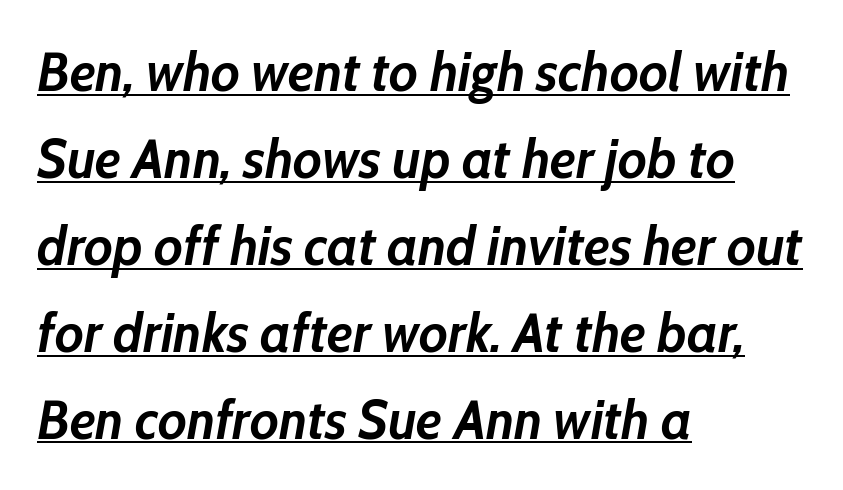
The strokes are fattened all the way to bold. Every row of glyphs begins at an identical x-position on the left. Looks like regular typesetting: each glyph gets only the width it needs. The letters sit at their default tracking, neither squeezed nor spread. A rule runs beneath these lines of type. Is there much room between lines? A standard amount, neither cramped nor airy.
